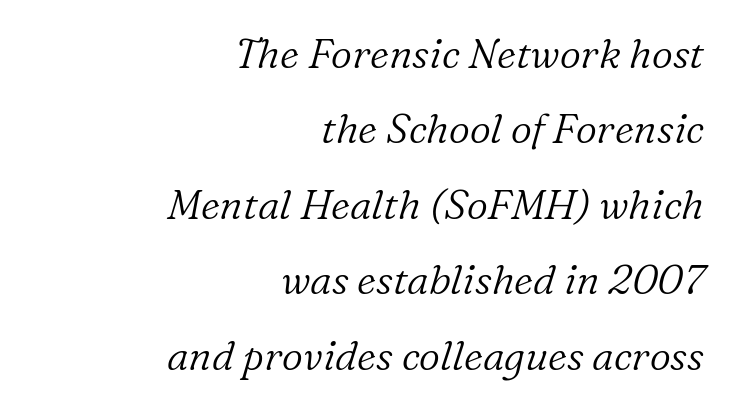
The image shows 41 px light serif type, italic (leaning right); set right-aligned, line spacing 1.84x, normal letter spacing, not underlined; low stroke contrast and a medium x-height.
